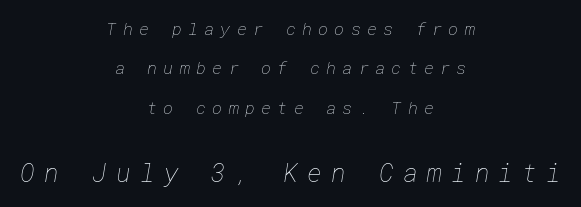
Q: Is the text bold? A: No.
Q: Is the text underlined? A: No.
Q: How is the paragraph aligned? A: Centered.
Q: Is the spacing between letters normal or unusually wide? A: Unusually wide.
Q: Is the spacing between lines tight, normal or loose? A: Loose.
Q: Which block of text is set in a larger size, the first (top) or the second (bottom)? A: The second (bottom) one.
